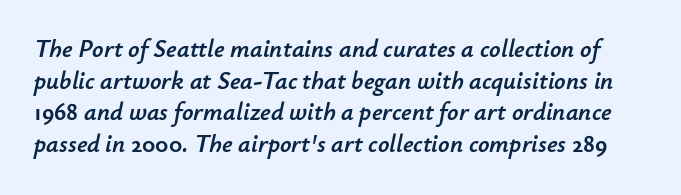
{"italic": "yes", "lean": "right", "slant_degrees": 12, "underline": "no", "line_spacing": "normal", "line_spacing_ratio": 1.27, "letter_spacing": "normal", "letter_spacing_em": 0.0, "glyph_px": 25}
